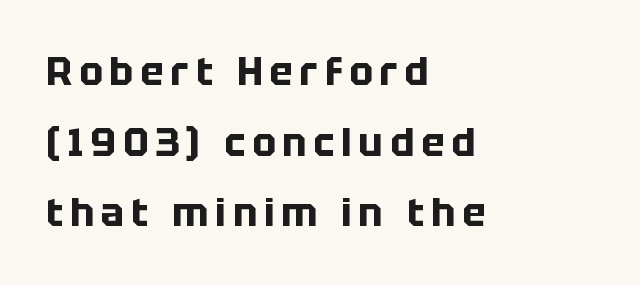
Serifs: no, the terminals of the letterforms are clean. The glyphs are unaccompanied by any horizontal stroke below them. Leftover space on each line is placed entirely after the last word. Is there any slant? The stems are plumb. Stroke thickness is high; the sample reads as a true bold.
